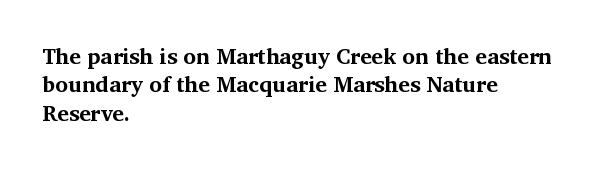
This is the regular roman posture of the typeface. The lines in this sample share a left origin and differ only in where they stop. Standard letterfit; no display-style spreading of the glyphs. Heavy-handed strokes throughout: this text is bold. The space directly below the letters is spotless.
